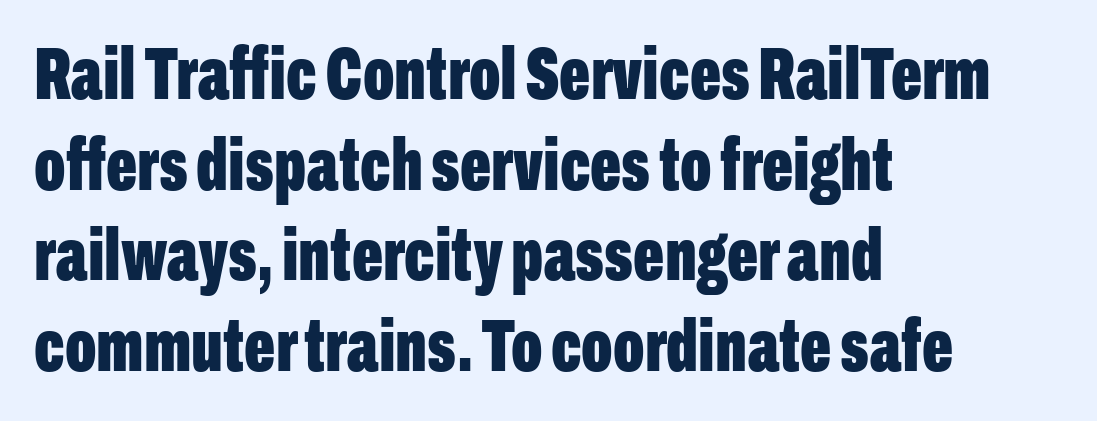
Do the letters lean? They stand straight. The setting favours the left margin, as ordinary paragraphs usually do. The rendering uses natural spacing where letterforms have individual widths. Beneath every word, the page is bare. Caption: standard tracking, unaltered. Serifs: no, the terminals of the letterforms are clean.
